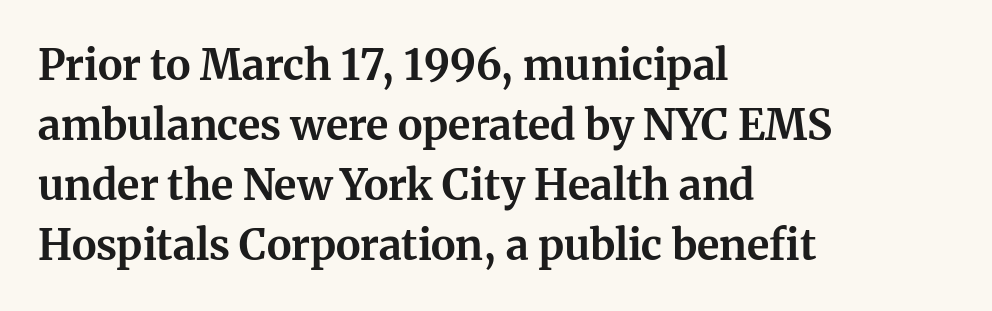
Reading down the block, your eye returns to a fixed left position each line. Plain, unruled lines of type. Regarding serifs, this sample has them. Varying glyph widths throughout — classic text-font behaviour. In terms of letterspacing, this is plain default setting. Interline gaps are of average width in this sample.
